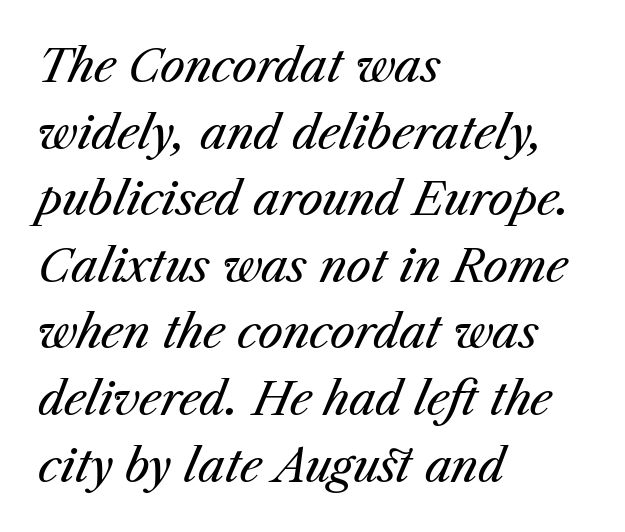
{"italic": "yes", "lean": "right", "slant_degrees": 23, "bold": "no", "weight": "regular", "width": "normal", "stroke_contrast": "medium", "x_height": "medium", "monospaced": "no", "underline": "no", "align": "left", "line_spacing": "normal", "line_spacing_ratio": 1.48, "letter_spacing": "normal", "letter_spacing_em": 0.0, "glyph_px": 45}
